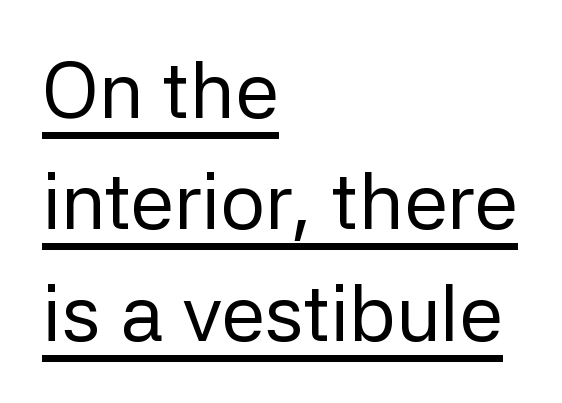
The image shows 79 px regular-weight sans-serif type, upright; set left-aligned, normal line spacing (1.41x), normal letter spacing, underlined; low stroke contrast and a medium x-height.
